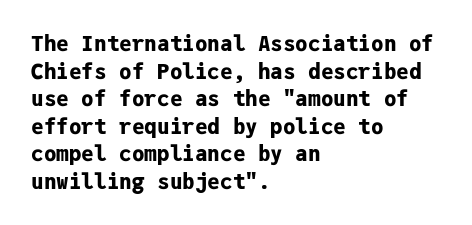
Q: Is the text bold? A: Yes.
Q: Is the text italic (slanted)? A: No, it is upright.
Q: Is the text underlined? A: No.
Q: How is the paragraph aligned? A: Left-aligned.
Q: Is the spacing between letters normal or unusually wide? A: Normal.
Q: Is the spacing between lines tight, normal or loose? A: Normal.
